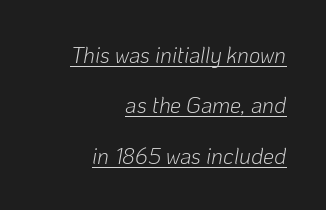
A typesetter would mark this as italic. The cut favours lightness, reaching ordinary text weight at its darkest. Typeset ragged left — the right edge is the straight one. Widely set lines give the paragraph a tall, airy silhouette. The line texture is even and compact thanks to regular tracking. The passage shown is underscored from start to finish.
